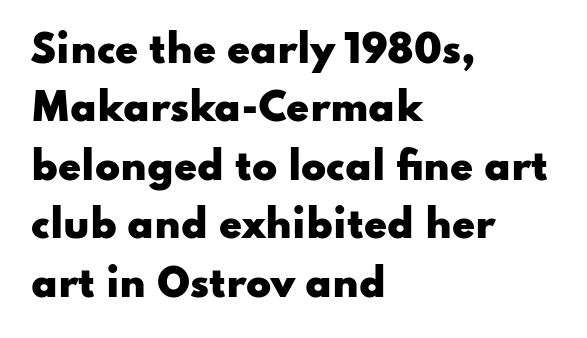
Q: Is the text bold? A: Yes.
Q: Is the text italic (slanted)? A: No, it is upright.
Q: Is the typeface a serif or a sans-serif typeface? A: Sans-serif.
Q: Is the text underlined? A: No.
Q: How is the paragraph aligned? A: Left-aligned.
Q: Is the spacing between letters normal or unusually wide? A: Normal.
Q: Is the spacing between lines tight, normal or loose? A: Normal.
Q: Width (condensed, normal, or wide)? A: Wide.
Q: Stroke contrast? A: Low.
Q: x-height? A: Small.
Q: Monospaced? A: No.
